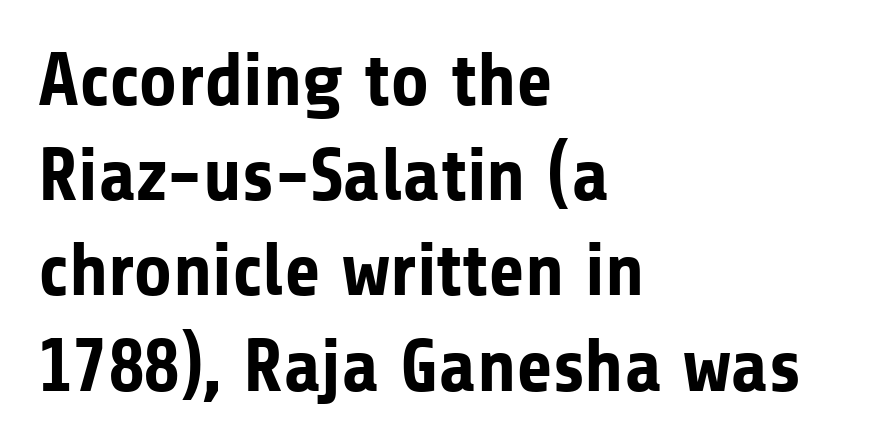
Q: Is the text bold? A: Yes.
Q: Is the text italic (slanted)? A: No, it is upright.
Q: Is the typeface a serif or a sans-serif typeface? A: Sans-serif.
Q: Is the text underlined? A: No.
Q: How is the paragraph aligned? A: Left-aligned.
Q: Is the spacing between letters normal or unusually wide? A: Normal.
Q: Is the spacing between lines tight, normal or loose? A: Normal.
Q: Width (condensed, normal, or wide)? A: Normal.
Q: Stroke contrast? A: Low.
Q: x-height? A: Medium.
Q: Monospaced? A: No.
